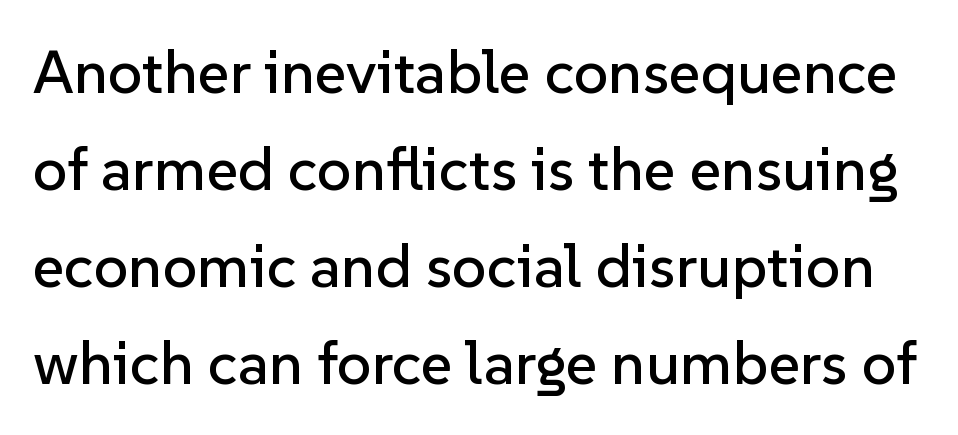
Q: Is the text italic (slanted)? A: No, it is upright.
Q: Is the typeface a serif or a sans-serif typeface? A: Sans-serif.
Q: Is the text underlined? A: No.
Q: Is the spacing between letters normal or unusually wide? A: Normal.
Q: Is the spacing between lines tight, normal or loose? A: Normal.
Q: Width (condensed, normal, or wide)? A: Normal.
Q: Stroke contrast? A: Low.
Q: x-height? A: Medium.
Q: Monospaced? A: No.
